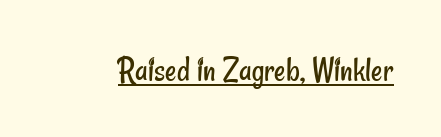
The image shows 35 px regular-weight, condensed sans-serif type; set normal letter spacing, underlined; low stroke contrast and a small x-height.
